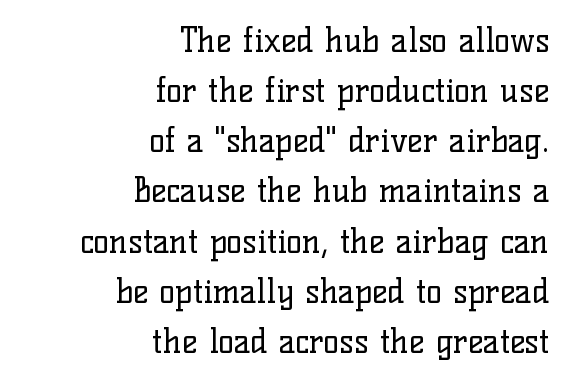
Check the space under the baseline: it is left empty. The passage shown is typeset with a serif family. Every stem runs plumb, perpendicular to the baseline. Regular leading. What stands out about the letter spacing? Nothing — it is the standard amount. Is this a fixed-width face? No — the glyphs have proportional, varying widths.
